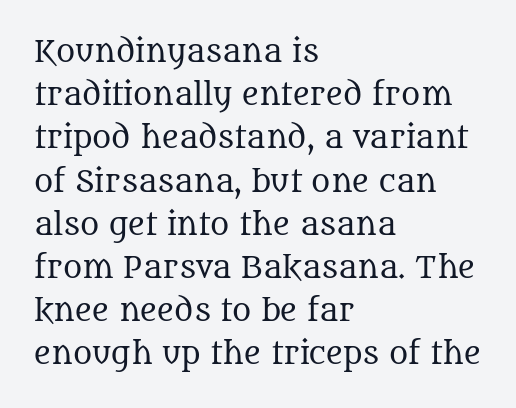
{"serif": "yes", "italic": "no", "bold": "no", "weight": "regular", "width": "normal", "stroke_contrast": "medium", "x_height": "large", "monospaced": "no", "underline": "no", "align": "left", "line_spacing": "normal", "line_spacing_ratio": 1.49, "letter_spacing": "normal", "letter_spacing_em": 0.0, "glyph_px": 29}
